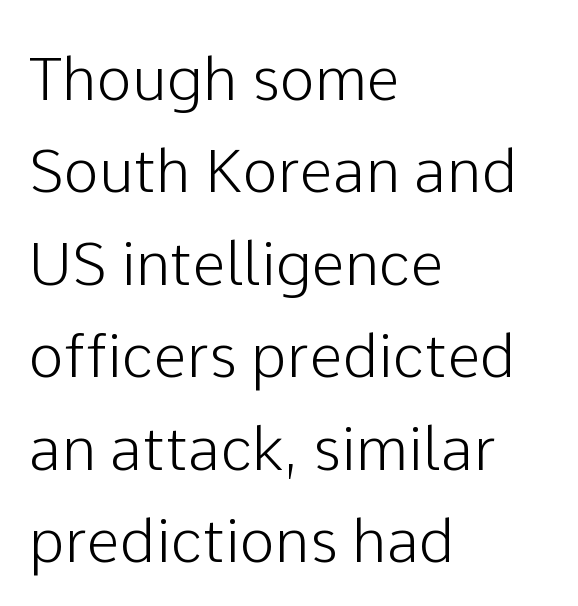
This is sans-serif lettering, the kind often seen on screens and signage. Italic? Not at all — the glyphs are vertical. Evenly set lines give the paragraph a standard silhouette. You could not count columns in this text — the font is proportionally spaced. A student would call this left alignment; a typographer would say flush left, rag right.
